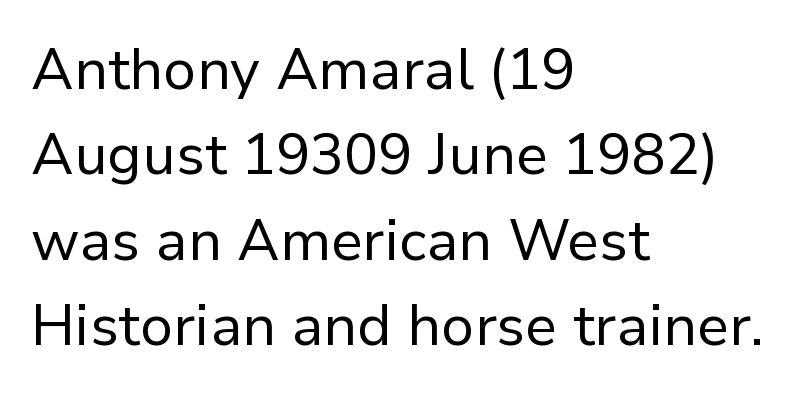
The image shows 57 px regular-weight sans-serif type, upright; set left-aligned, normal line spacing (1.5x), normal letter spacing, not underlined; low stroke contrast and a medium x-height.
